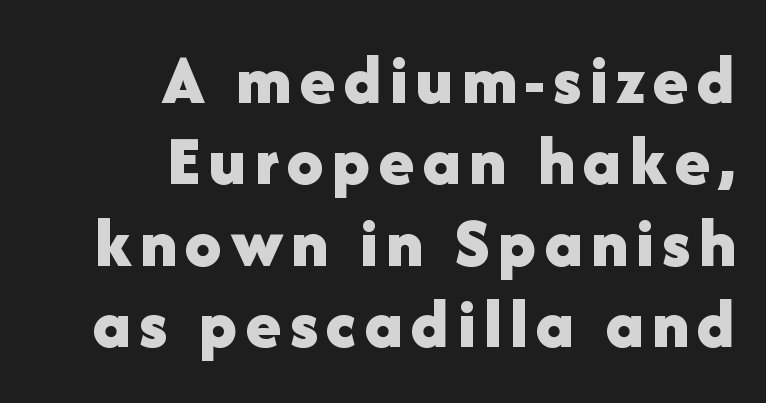
The image shows 72 px bold sans-serif type, upright; set right-aligned, tight line spacing (1.13x), not underlined; low stroke contrast and a medium x-height.
